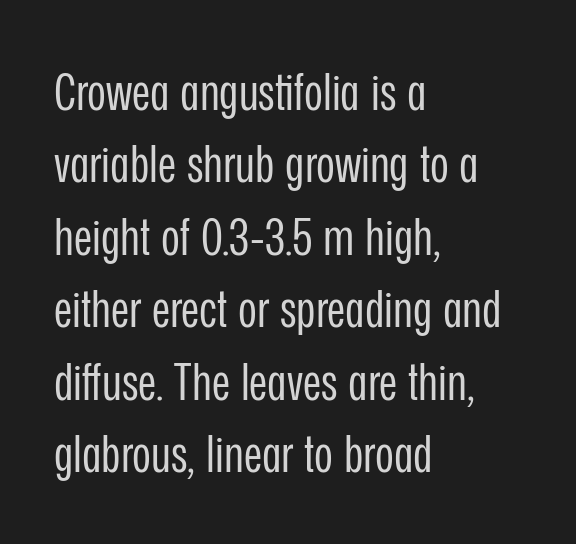
Q: Is the text bold? A: No.
Q: Is the text italic (slanted)? A: No, it is upright.
Q: Is the typeface a serif or a sans-serif typeface? A: Sans-serif.
Q: Is the text underlined? A: No.
Q: How is the paragraph aligned? A: Left-aligned.
Q: Is the spacing between letters normal or unusually wide? A: Normal.
Q: Is the spacing between lines tight, normal or loose? A: Normal.
Q: Width (condensed, normal, or wide)? A: Condensed.
Q: Stroke contrast? A: Low.
Q: x-height? A: Medium.
Q: Monospaced? A: No.
